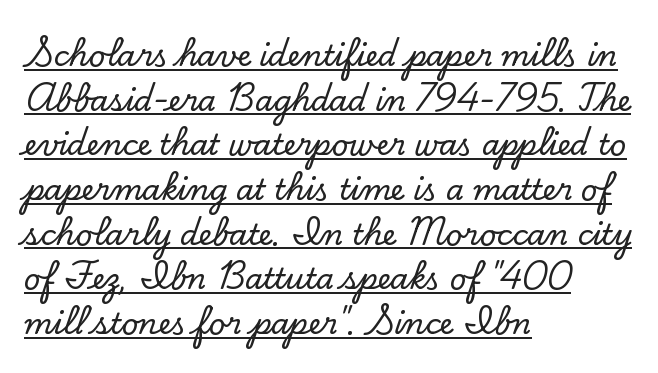
Tracking value appears to be zero — textbook default spacing. Regular leading. A typesetter would call this proportional, since set widths differ per character. These lines are set flush left with a ragged right edge. This rendering employs a face with finishing strokes, i.e., a serif.
